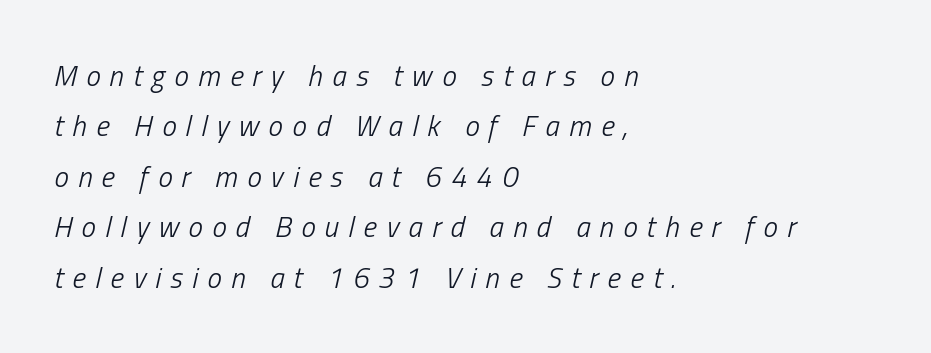
Display-style spreading of the glyphs; the letterfit is very open. Honestly, there is no underline to notice here at all. Weight: not bold — regular or lighter. Note the varied advance widths — an 'i' is clearly narrower than an 'm'.
